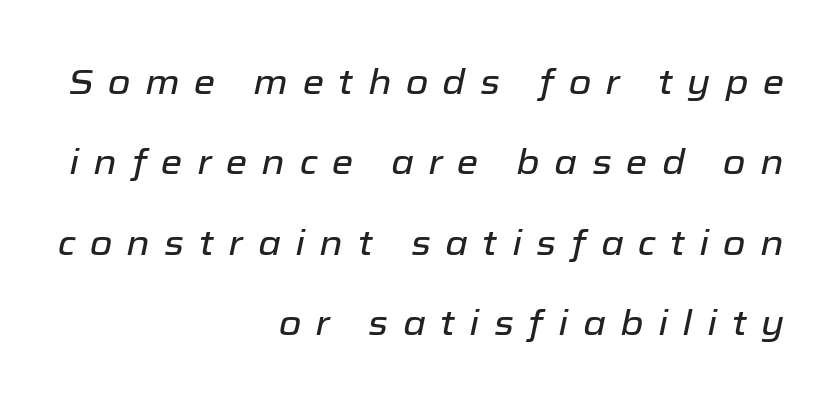
These lines stand farther apart than default settings would place them. Character widths vary here, with narrow letters taking less room than wide ones. Does extra space separate the letters? Yes, quite a lot of it. Designer's note — italics engaged.
